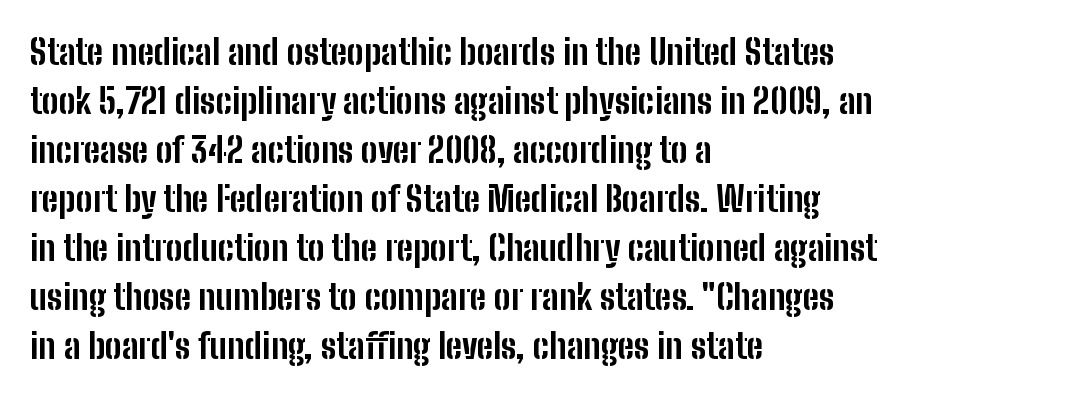
{"serif": "no", "italic": "no", "bold": "yes", "weight": "bold", "width": "condensed", "stroke_contrast": "low", "x_height": "medium", "monospaced": "no", "underline": "no", "align": "left", "line_spacing": "normal", "line_spacing_ratio": 1.4, "letter_spacing": "normal", "letter_spacing_em": 0.0, "glyph_px": 35}
